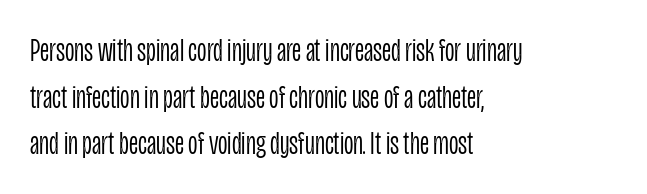
The image shows 33 px light, condensed sans-serif type, upright; set left-aligned, normal line spacing (1.41x), normal letter spacing, not underlined; low stroke contrast and a large x-height.
